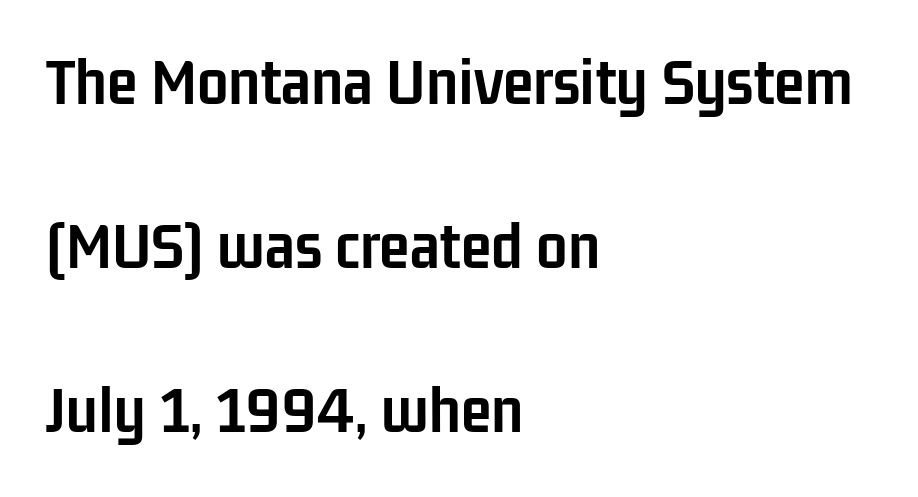
Q: Is the text bold? A: Yes.
Q: Is the text italic (slanted)? A: No, it is upright.
Q: Is the typeface a serif or a sans-serif typeface? A: Sans-serif.
Q: Is the text underlined? A: No.
Q: How is the paragraph aligned? A: Left-aligned.
Q: Is the spacing between letters normal or unusually wide? A: Normal.
Q: Is the spacing between lines tight, normal or loose? A: Loose.
Q: Width (condensed, normal, or wide)? A: Condensed.
Q: Stroke contrast? A: Low.
Q: x-height? A: Medium.
Q: Monospaced? A: No.
